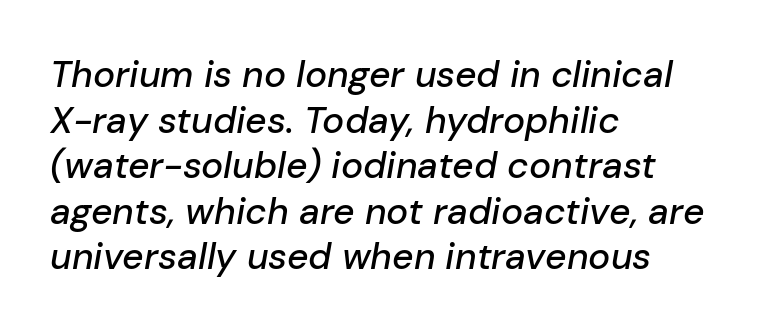
{"italic": "yes", "lean": "right", "slant_degrees": 10, "width": "normal", "stroke_contrast": "low", "x_height": "medium", "monospaced": "no", "underline": "no", "align": "left", "line_spacing_ratio": 1.23, "letter_spacing": "normal", "letter_spacing_em": 0.0, "glyph_px": 37}
